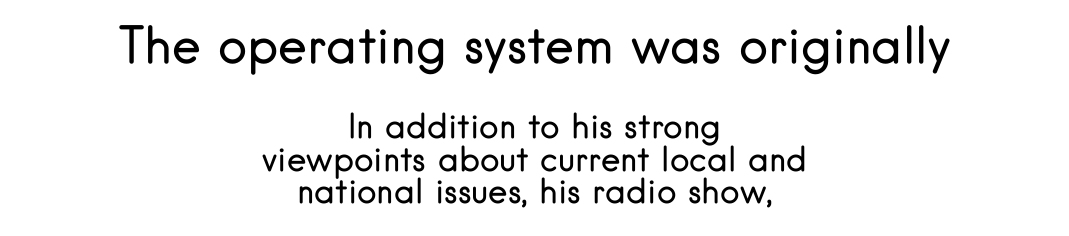
{"serif": "no", "italic": "no", "bold": "no", "weight": "regular", "width": "normal", "stroke_contrast": "low", "x_height": "small", "monospaced": "no", "underline": "no", "align": "center", "line_spacing": "tight", "line_spacing_ratio": 0.98, "letter_spacing": "normal", "letter_spacing_em": 0.0, "larger_block": "first", "size_ratio": 1.48, "glyph_px": 49}
